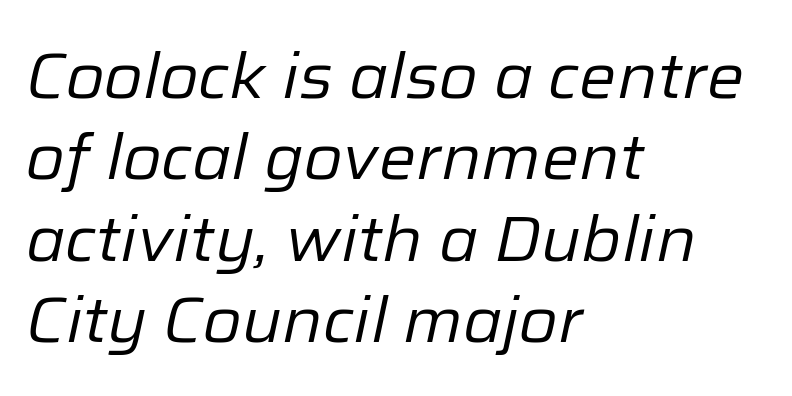
This block has exactly the height ordinary leading produces. This sample is left-justified, so line endings fall wherever the words run out. Letters have the restrained weight of plain body copy at most. Quick note: italic.
